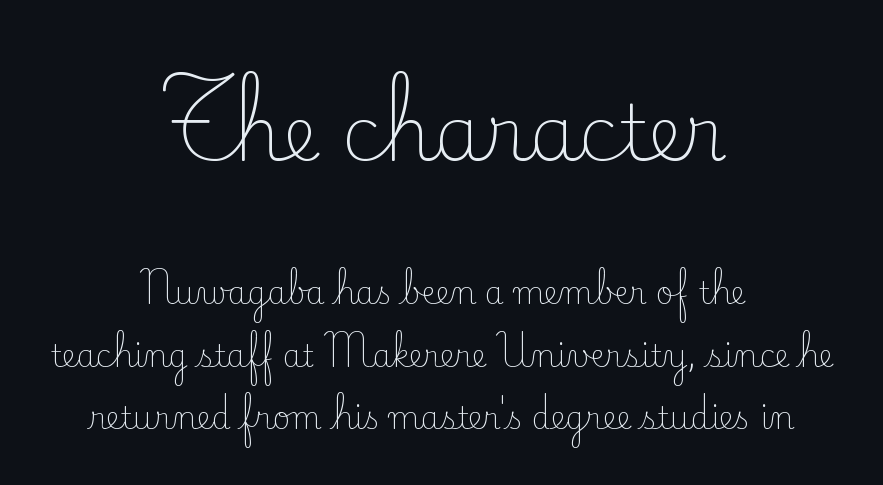
Glance below the letters and you will spot only blank space. Varying glyph widths throughout — classic text-font behaviour. Words appear dense and cohesive because spacing is normal. Is the lower block the larger one? No — the upper block carries the bigger type. If you folded the block vertically in half, each line would mirror itself in length. If you measured baseline to baseline, you'd find a long distance.
